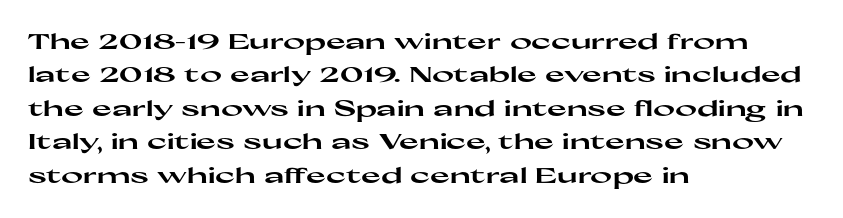
The image shows 21 px bold type, upright; set left-aligned, normal line spacing (1.59x), normal letter spacing, not underlined.
